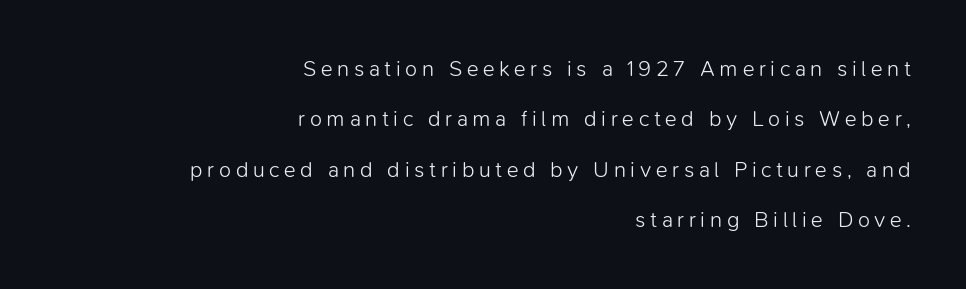
The axis of the letterforms is exactly vertical. Look at the tracking — it's clearly loosened, letters drifting apart. Only glyphs here, with clear space below each row. The line-height multiplier appears high, well above default. This rendering uses right alignment, leaving the left contour irregular.
